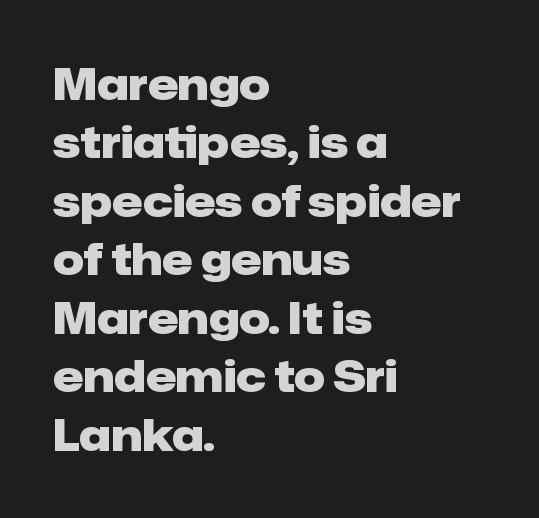
Do the characters align in a grid? No, the font is proportional. I'd describe the lettering as bold — thick and assertive. Rule under the text: the space is simply empty. The letters carry no serifs — their stems end cleanly without finishing strokes.
